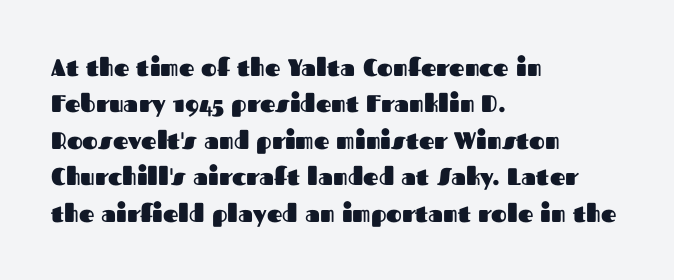
The designer left line spacing at the default. The horizontal fit of the characters is conventional and even. The specimen reads as upright at a glance. The passage shown is not underscored anywhere. The letters are bold, with thick, heavy strokes.
